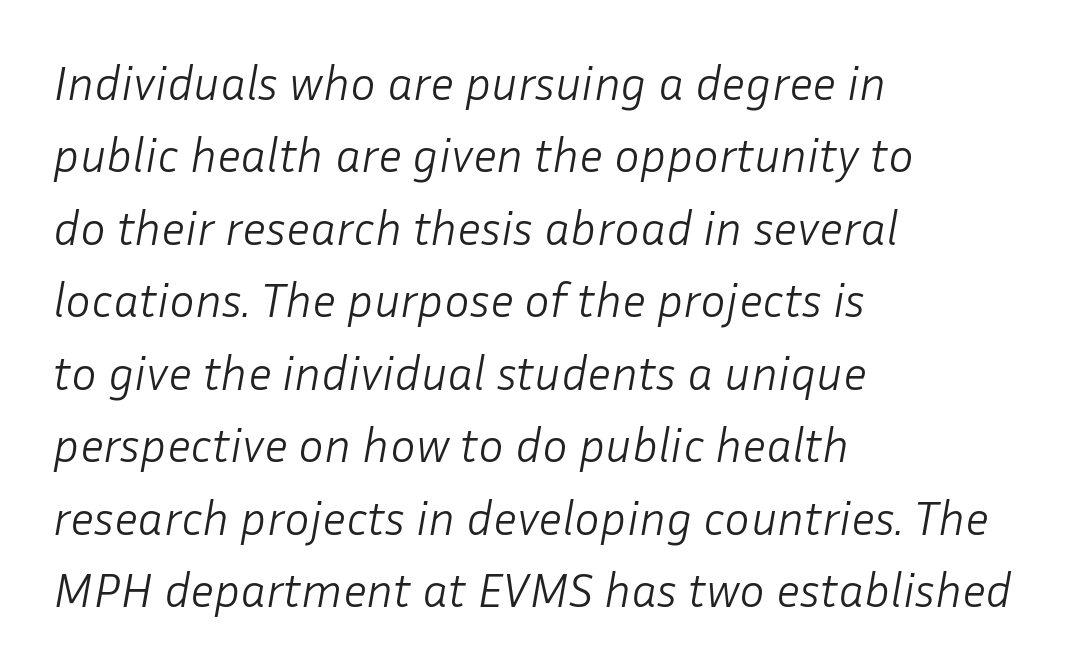
The image shows 48 px light type, italic (leaning right); set left-aligned, normal line spacing (1.51x), normal letter spacing, not underlined; low stroke contrast and a medium x-height.
